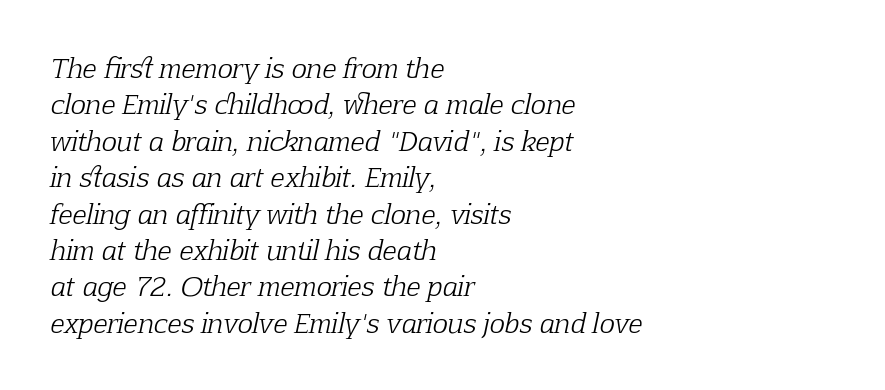
Q: Is the text bold? A: No.
Q: Is the text italic (slanted)? A: Yes, it leans right by about 12 degrees.
Q: Is the text underlined? A: No.
Q: How is the paragraph aligned? A: Left-aligned.
Q: Is the spacing between letters normal or unusually wide? A: Normal.
Q: Is the spacing between lines tight, normal or loose? A: Normal.
